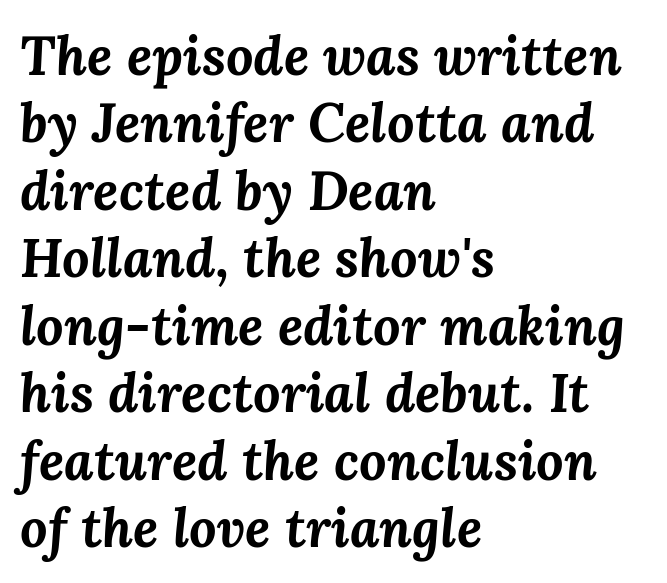
The image shows 54 px bold type, italic (leaning right); set left-aligned, normal line spacing (1.25x), normal letter spacing, not underlined; medium stroke contrast and a medium x-height.
